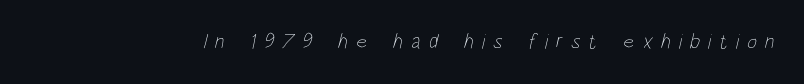
{"bold": "no", "underline": "no", "letter_spacing": "wide", "letter_spacing_em": 0.39, "glyph_px": 21}
